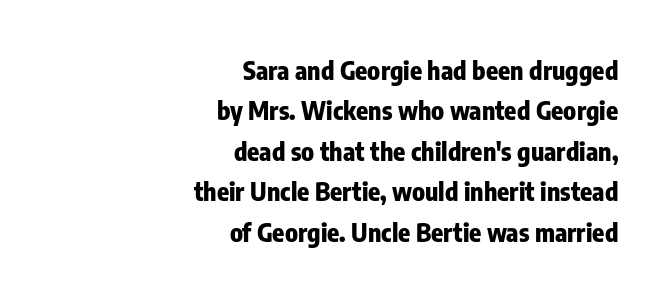
Q: Is the text bold? A: Yes.
Q: Is the text italic (slanted)? A: No, it is upright.
Q: Is the text underlined? A: No.
Q: How is the paragraph aligned? A: Right-aligned.
Q: Is the spacing between letters normal or unusually wide? A: Normal.
Q: Is the spacing between lines tight, normal or loose? A: Normal.
